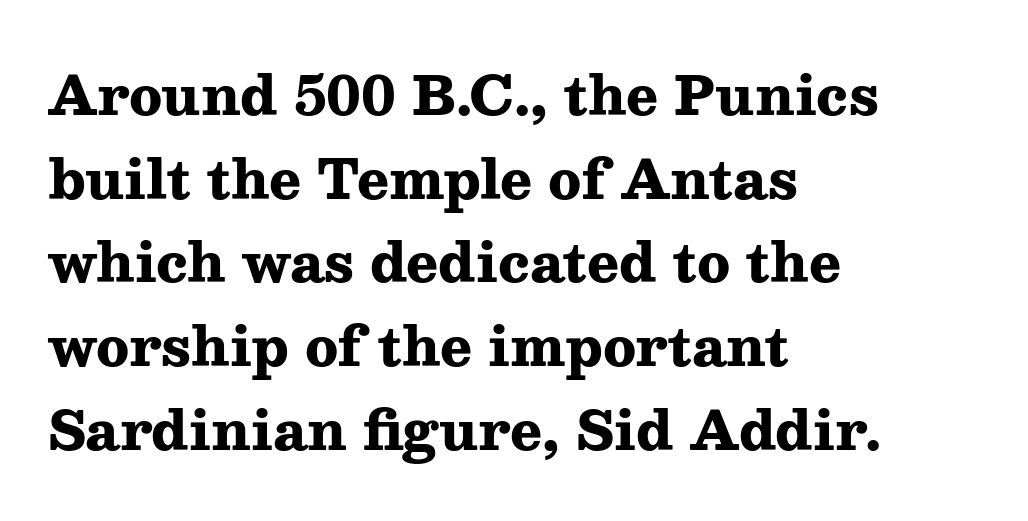
{"serif": "yes", "italic": "no", "bold": "yes", "weight": "heavy", "width": "wide", "stroke_contrast": "medium", "x_height": "medium", "monospaced": "no", "underline": "no", "align": "left", "line_spacing": "normal", "line_spacing_ratio": 1.58, "letter_spacing": "normal", "letter_spacing_em": 0.0, "glyph_px": 53}
